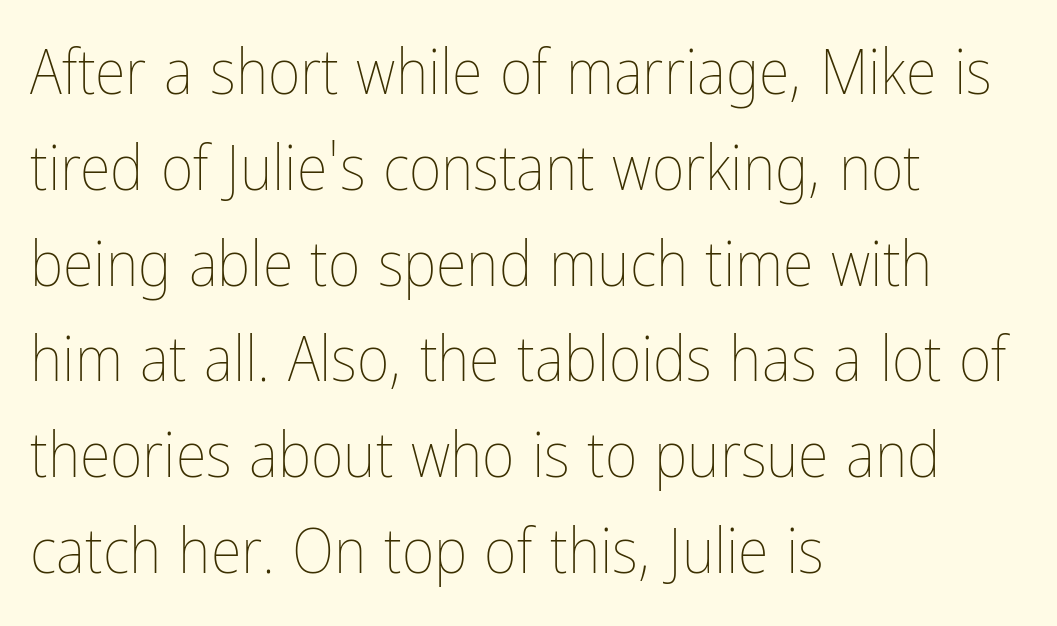
{"italic": "no", "bold": "no", "weight": "thin", "width": "condensed", "stroke_contrast": "low", "x_height": "medium", "monospaced": "no", "underline": "no", "align": "left", "line_spacing": "normal", "line_spacing_ratio": 1.52, "letter_spacing": "normal", "letter_spacing_em": 0.0, "glyph_px": 63}
